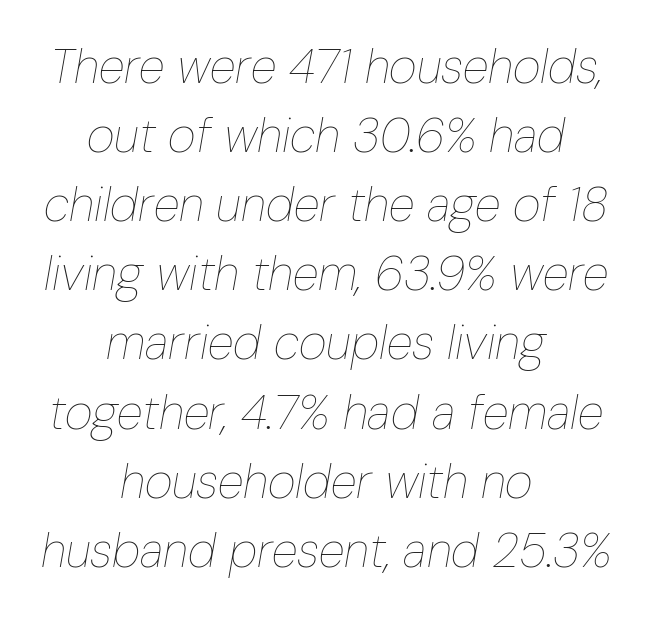
{"italic": "yes", "lean": "right", "slant_degrees": 10, "bold": "no", "weight": "thin", "width": "condensed", "stroke_contrast": "low", "x_height": "medium", "monospaced": "no", "underline": "no", "align": "center", "line_spacing": "normal", "line_spacing_ratio": 1.44, "letter_spacing": "normal", "letter_spacing_em": 0.0, "glyph_px": 48}
